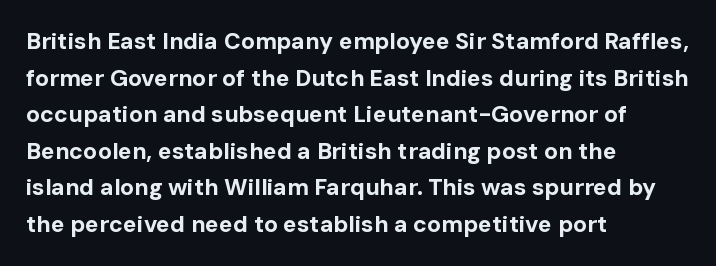
{"italic": "no", "bold": "yes", "underline": "no", "align": "left", "line_spacing": "normal", "line_spacing_ratio": 1.59, "letter_spacing": "normal", "letter_spacing_em": 0.0, "glyph_px": 23}
